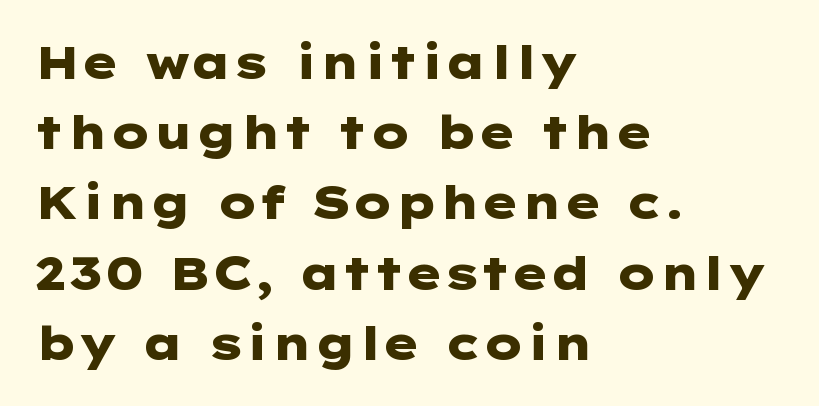
Q: Is the text bold? A: Yes.
Q: Is the text italic (slanted)? A: No, it is upright.
Q: Is the typeface a serif or a sans-serif typeface? A: Sans-serif.
Q: Is the text underlined? A: No.
Q: How is the paragraph aligned? A: Left-aligned.
Q: Is the spacing between letters normal or unusually wide? A: Normal.
Q: Is the spacing between lines tight, normal or loose? A: Normal.
Q: Width (condensed, normal, or wide)? A: Wide.
Q: Stroke contrast? A: Low.
Q: x-height? A: Medium.
